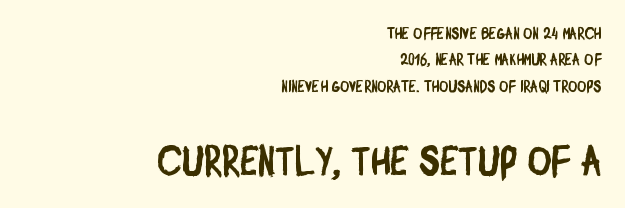
The designer left line spacing at the default. Honestly, the letter spacing is just normal — you wouldn't notice it. The passage shown is typed in a proportional face where columns would drift. Line ends are locked; line starts wander. Character size in the trailing block exceeds that of the leading block. Serifs: no, the terminals of the letterforms are clean.
